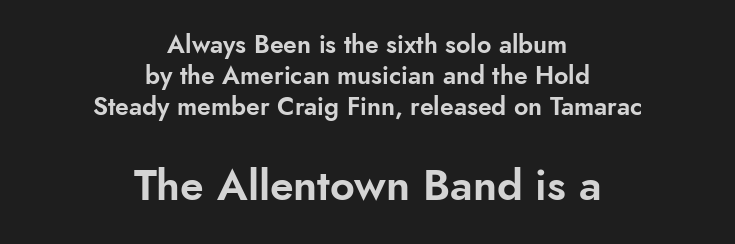
The image shows 43 px sans-serif type, upright; set centered, normal line spacing (1.25x), normal letter spacing, not underlined; the second (bottom) block is 1.72x larger; low stroke contrast and a small x-height.
